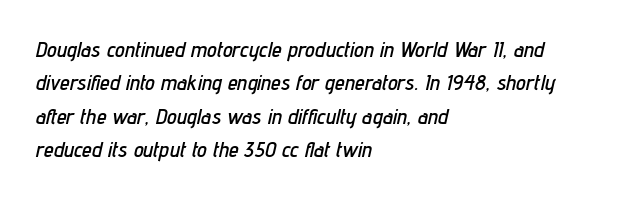
The space beneath each line is pristine and unruled. Does extra space separate the letters? No, they use regular spacing. A student would call this left alignment; a typographer would say flush left, rag right. Regarding leading, the lines here are spaced in the standard way.
